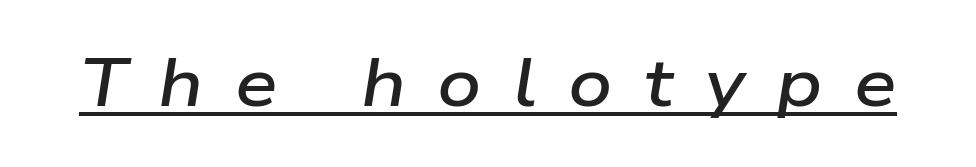
The typography opts for an oblique posture over an upright one. These characters rest on top of a visible drawn line. The characters look somewhat weighty, a semibold short of true bold. A typesetter would call this proportional, since set widths differ per character.
